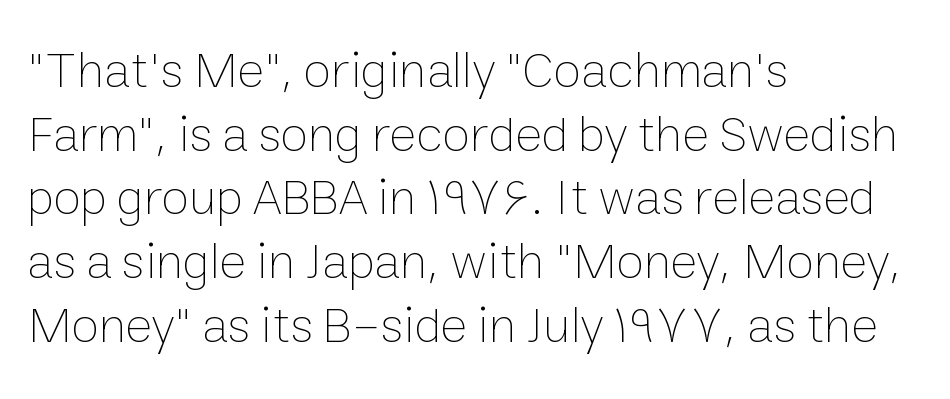
This is the regular roman posture of the typeface. Is the type heavy? It reads as light-to-regular instead. Descender tails drop into unmarked territory. The line-height multiplier appears to be the usual default. Proportional: the letters do not fall into vertical columns.
